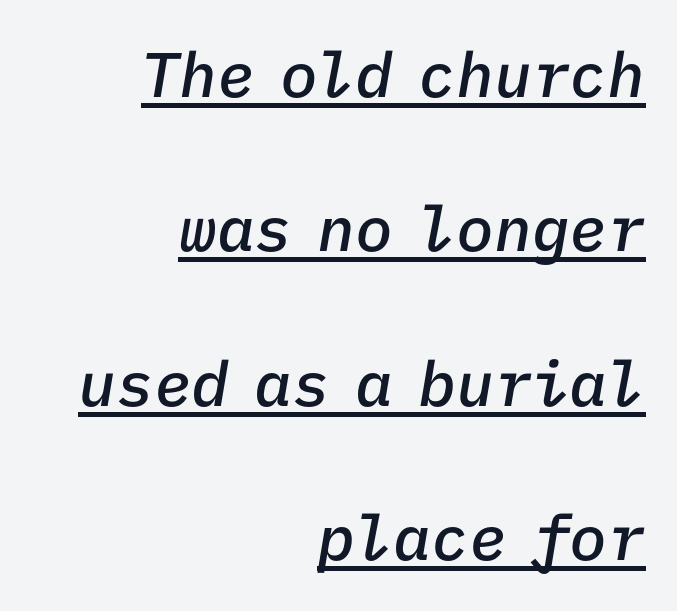
These lines stack with their right ends in a neat column. Does extra space separate the letters? No, they use regular spacing. Stroke thickness is moderately raised; the sample reads as semibold. This sample trades compactness for vertical openness between lines.
